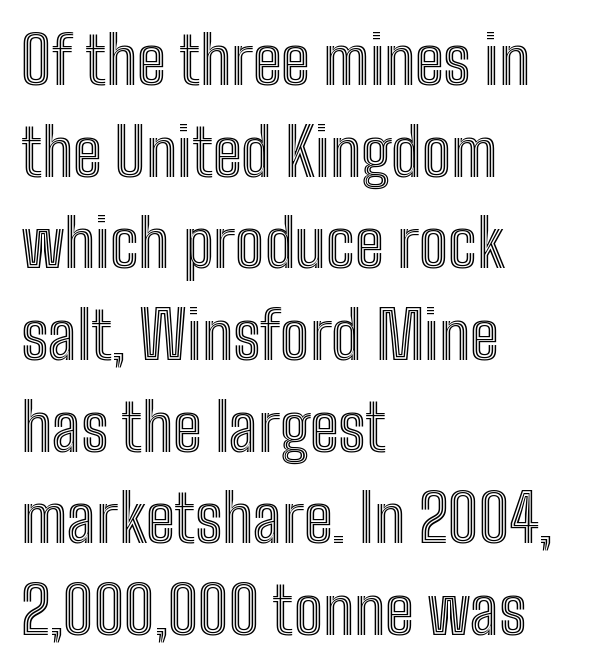
{"italic": "no", "width": "condensed", "x_height": "medium", "monospaced": "no", "underline": "no", "align": "left", "line_spacing": "normal", "line_spacing_ratio": 1.41, "letter_spacing": "normal", "letter_spacing_em": 0.0, "glyph_px": 65}
